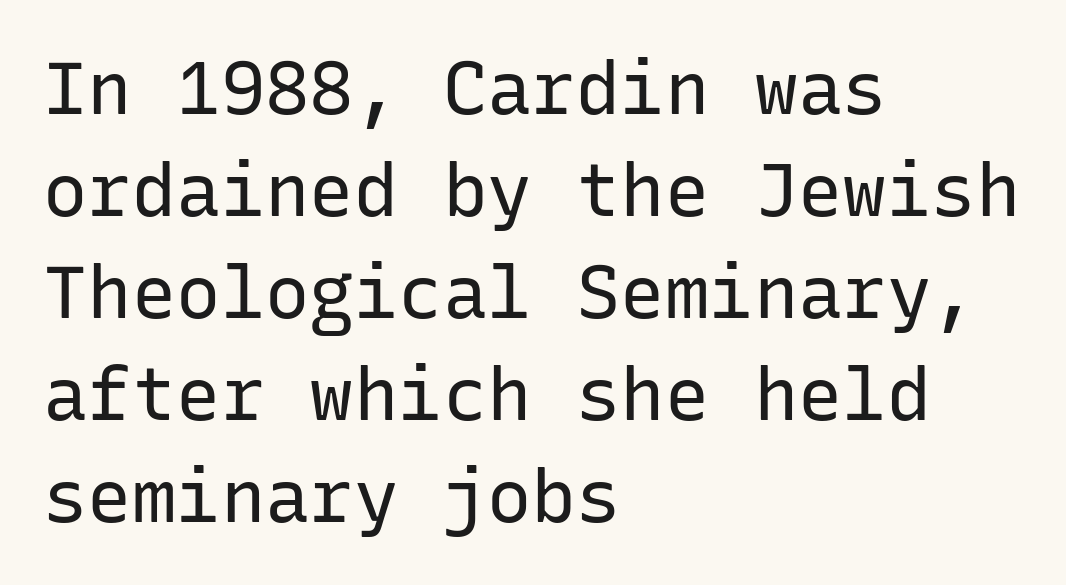
Q: Is the text bold? A: No.
Q: Is the text italic (slanted)? A: No, it is upright.
Q: Is the typeface a serif or a sans-serif typeface? A: Sans-serif.
Q: Is the text underlined? A: No.
Q: How is the paragraph aligned? A: Left-aligned.
Q: Is the spacing between letters normal or unusually wide? A: Normal.
Q: Is the spacing between lines tight, normal or loose? A: Normal.
Q: Width (condensed, normal, or wide)? A: Normal.
Q: Stroke contrast? A: Low.
Q: x-height? A: Medium.
Q: Monospaced? A: Yes.
